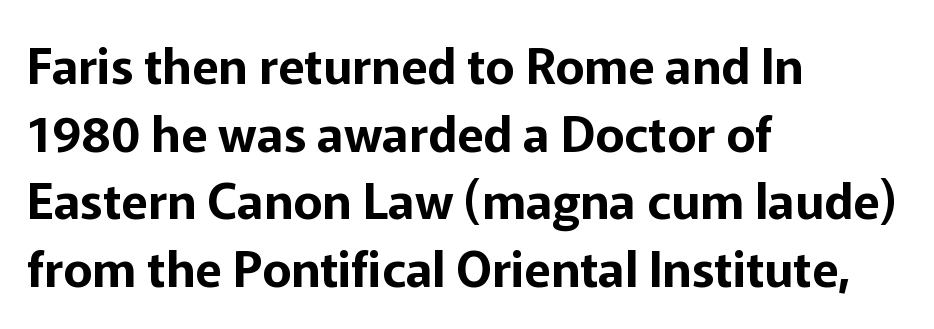
{"serif": "no", "italic": "no", "width": "normal", "stroke_contrast": "low", "x_height": "medium", "monospaced": "no", "underline": "no", "align": "left", "line_spacing": "normal", "line_spacing_ratio": 1.38, "letter_spacing": "normal", "letter_spacing_em": 0.0, "glyph_px": 49}
